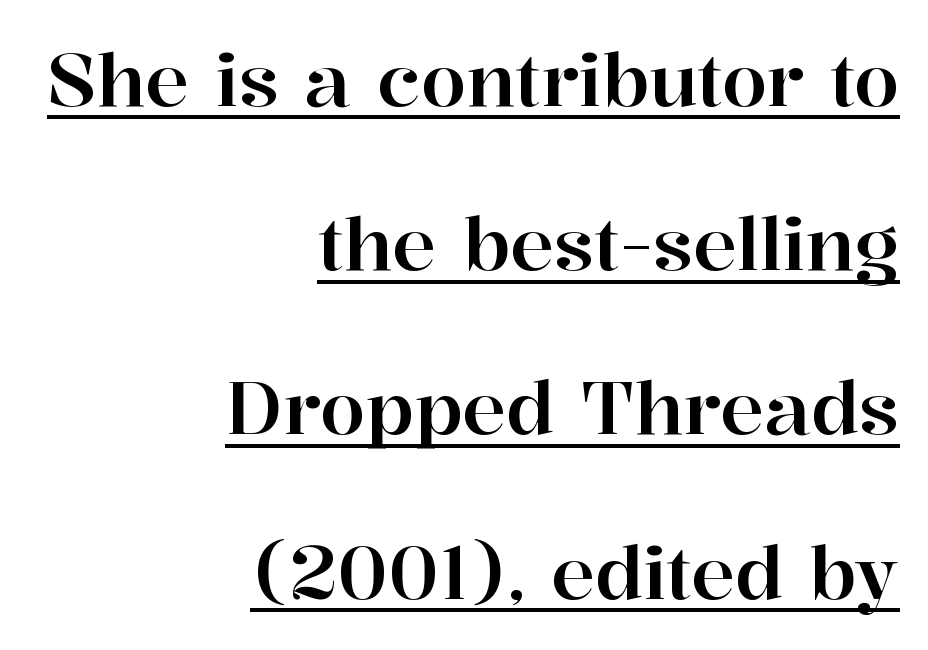
Q: Is the text italic (slanted)? A: No, it is upright.
Q: Is the typeface a serif or a sans-serif typeface? A: Serif.
Q: Is the text underlined? A: Yes.
Q: How is the paragraph aligned? A: Right-aligned.
Q: Is the spacing between letters normal or unusually wide? A: Normal.
Q: Is the spacing between lines tight, normal or loose? A: Loose.
Q: Width (condensed, normal, or wide)? A: Normal.
Q: Stroke contrast? A: High.
Q: x-height? A: Medium.
Q: Monospaced? A: No.
